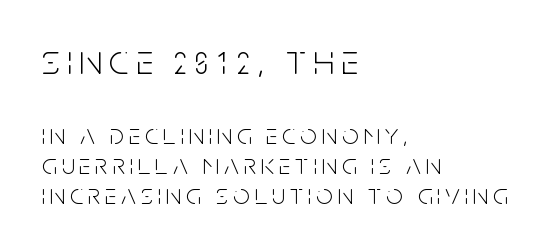
{"serif": "no", "italic": "no", "bold": "no", "weight": "light", "width": "condensed", "stroke_contrast": "low", "x_height": "large", "monospaced": "no", "underline": "no", "align": "left", "line_spacing": "tight", "line_spacing_ratio": 1.05, "larger_block": "first", "size_ratio": 1.48, "glyph_px": 43}
